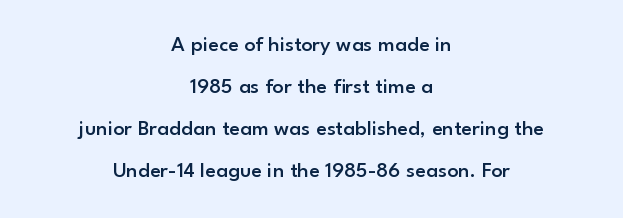
Q: Is the text bold? A: Semi-bold.
Q: Is the text italic (slanted)? A: No, it is upright.
Q: Is the text underlined? A: No.
Q: How is the paragraph aligned? A: Centered.
Q: Is the spacing between letters normal or unusually wide? A: Normal.
Q: Is the spacing between lines tight, normal or loose? A: Loose.
